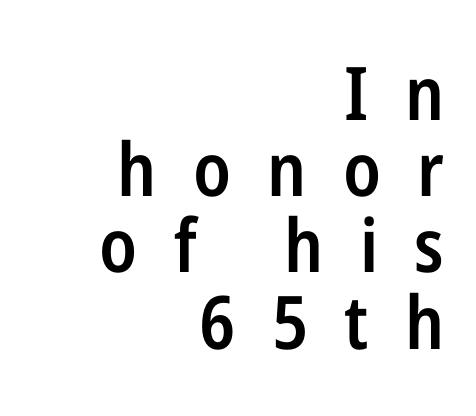
{"serif": "no", "italic": "no", "bold": "semi", "weight": "semibold", "width": "condensed", "stroke_contrast": "low", "x_height": "medium", "monospaced": "no", "underline": "no", "align": "right", "line_spacing": "tight", "line_spacing_ratio": 1.03, "letter_spacing": "wide", "letter_spacing_em": 0.49, "glyph_px": 74}
